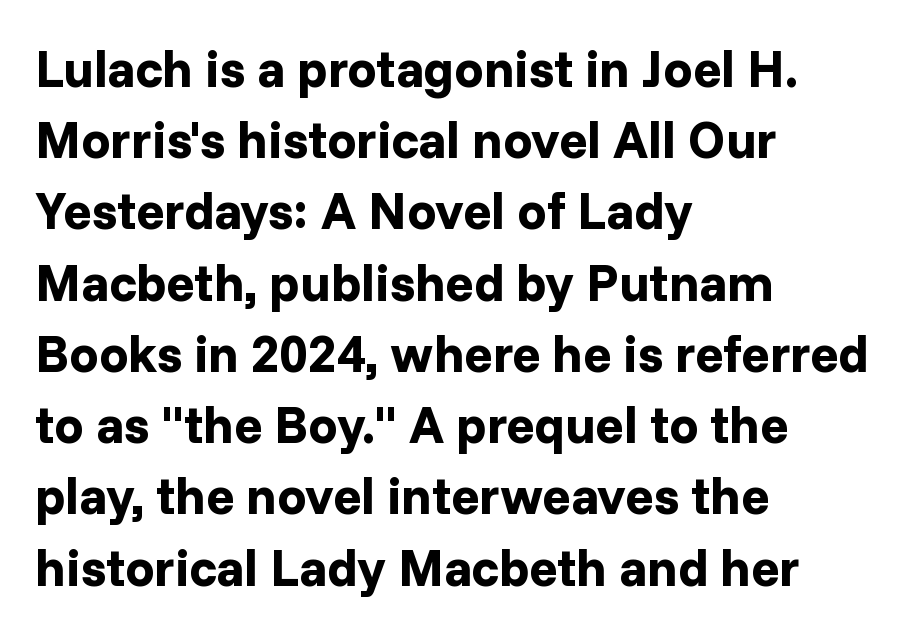
Q: Is the text bold? A: Yes.
Q: Is the text italic (slanted)? A: No, it is upright.
Q: Is the typeface a serif or a sans-serif typeface? A: Sans-serif.
Q: Is the text underlined? A: No.
Q: How is the paragraph aligned? A: Left-aligned.
Q: Is the spacing between letters normal or unusually wide? A: Normal.
Q: Is the spacing between lines tight, normal or loose? A: Normal.
Q: Width (condensed, normal, or wide)? A: Normal.
Q: Stroke contrast? A: Low.
Q: x-height? A: Medium.
Q: Monospaced? A: No.
